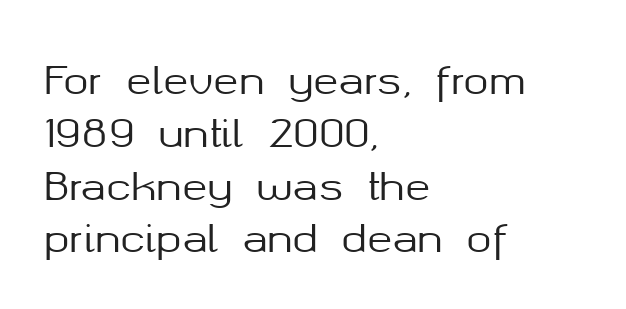
{"serif": "no", "italic": "no", "width": "normal", "stroke_contrast": "medium", "x_height": "medium", "monospaced": "no", "underline": "no", "align": "left", "line_spacing": "normal", "line_spacing_ratio": 1.39, "letter_spacing": "normal", "letter_spacing_em": 0.0, "glyph_px": 38}
